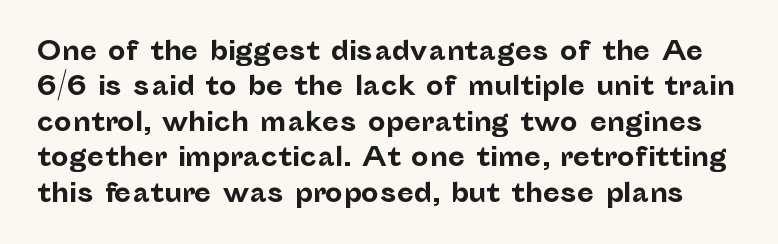
{"italic": "no", "bold": "yes", "underline": "no", "line_spacing": "normal", "line_spacing_ratio": 1.42, "letter_spacing": "normal", "letter_spacing_em": 0.0, "glyph_px": 25}
